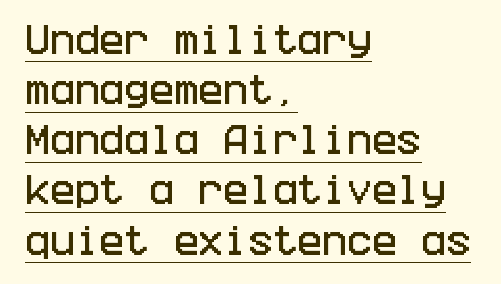
Q: Is the text italic (slanted)? A: No, it is upright.
Q: Is the typeface a serif or a sans-serif typeface? A: Sans-serif.
Q: Is the text underlined? A: Yes.
Q: How is the paragraph aligned? A: Left-aligned.
Q: Is the spacing between letters normal or unusually wide? A: Normal.
Q: Is the spacing between lines tight, normal or loose? A: Normal.
Q: Width (condensed, normal, or wide)? A: Condensed.
Q: Stroke contrast? A: Low.
Q: x-height? A: Large.
